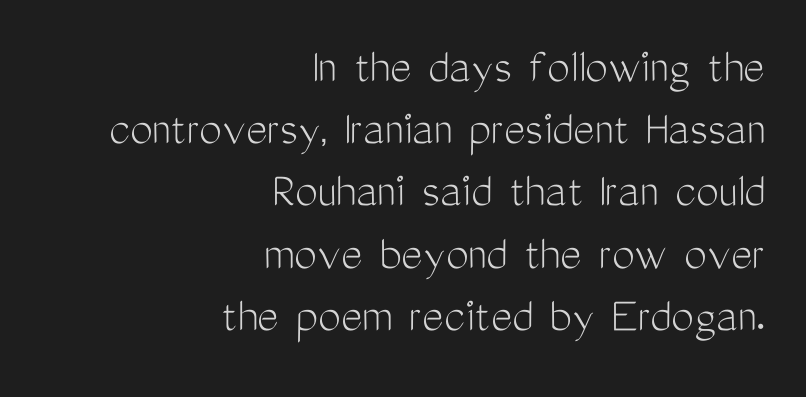
{"serif": "no", "italic": "no", "bold": "no", "weight": "light", "width": "condensed", "stroke_contrast": "medium", "x_height": "medium", "monospaced": "no", "underline": "no", "align": "right", "line_spacing_ratio": 1.22, "letter_spacing": "normal", "letter_spacing_em": 0.0, "glyph_px": 51}
